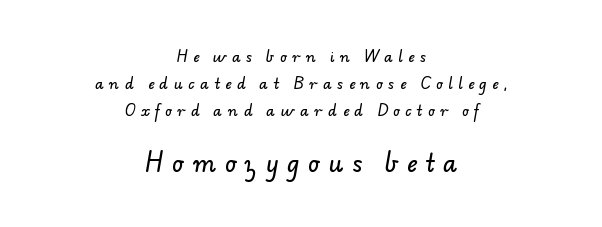
Q: Is the text underlined? A: No.
Q: How is the paragraph aligned? A: Centered.
Q: Is the spacing between letters normal or unusually wide? A: Unusually wide.
Q: Is the spacing between lines tight, normal or loose? A: Loose.
Q: Which block of text is set in a larger size, the first (top) or the second (bottom)? A: The second (bottom) one.
